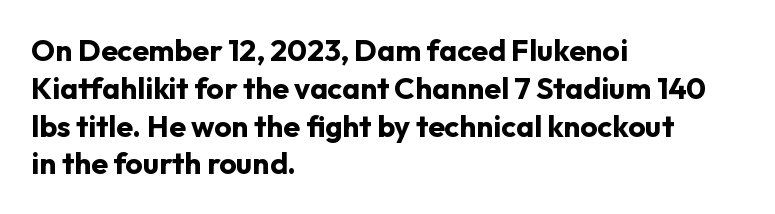
Q: Is the text bold? A: Yes.
Q: Is the text italic (slanted)? A: No, it is upright.
Q: Is the typeface a serif or a sans-serif typeface? A: Sans-serif.
Q: Is the text underlined? A: No.
Q: How is the paragraph aligned? A: Left-aligned.
Q: Is the spacing between letters normal or unusually wide? A: Normal.
Q: Is the spacing between lines tight, normal or loose? A: Normal.
Q: Width (condensed, normal, or wide)? A: Normal.
Q: Stroke contrast? A: Low.
Q: x-height? A: Medium.
Q: Monospaced? A: No.
